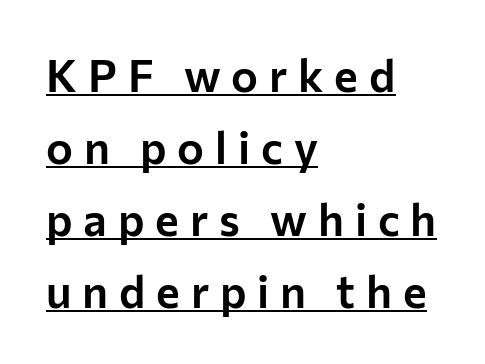
No feet cap the strokes, marking this as sans-serif type. Notice how the passage keeps a crisp vertical edge on the left only. A rule runs beneath these lines of type. The face used here is proportionally spaced, like ordinary book or web type.
